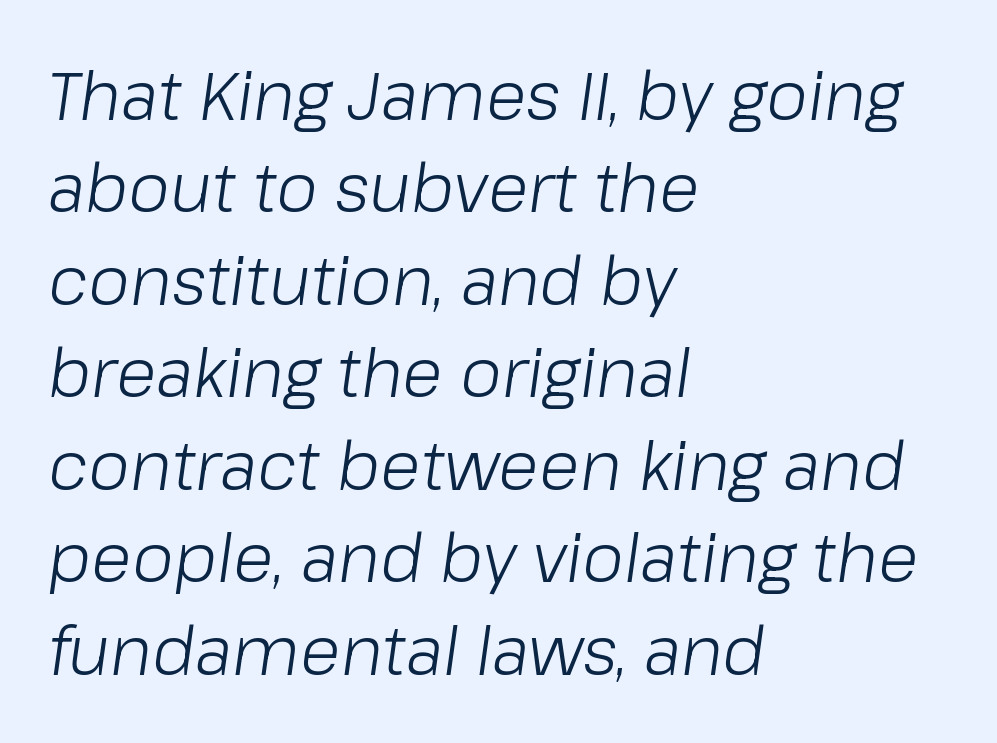
Q: Is the text bold? A: No.
Q: Is the text italic (slanted)? A: Yes, it leans right by about 8 degrees.
Q: Is the text underlined? A: No.
Q: How is the paragraph aligned? A: Left-aligned.
Q: Is the spacing between letters normal or unusually wide? A: Normal.
Q: Is the spacing between lines tight, normal or loose? A: Normal.
Q: Width (condensed, normal, or wide)? A: Normal.
Q: Stroke contrast? A: Low.
Q: x-height? A: Medium.
Q: Monospaced? A: No.
